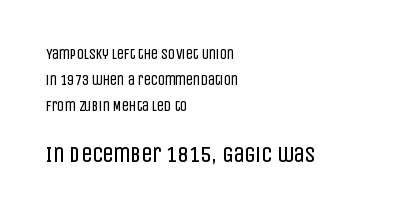
The image shows 22 px text type, upright; set left-aligned, line spacing 1.85x, normal letter spacing, not underlined; the second (bottom) block is 1.57x larger.
